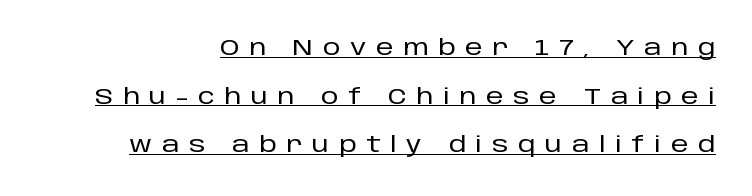
Loose tracking; the words dissolve into strings of separated letters. Compared with undecorated copy, this sample adds a rule below the words. Does the lettering tilt? It doesn't — this is upright. Loosely led — the rows are spread out.
